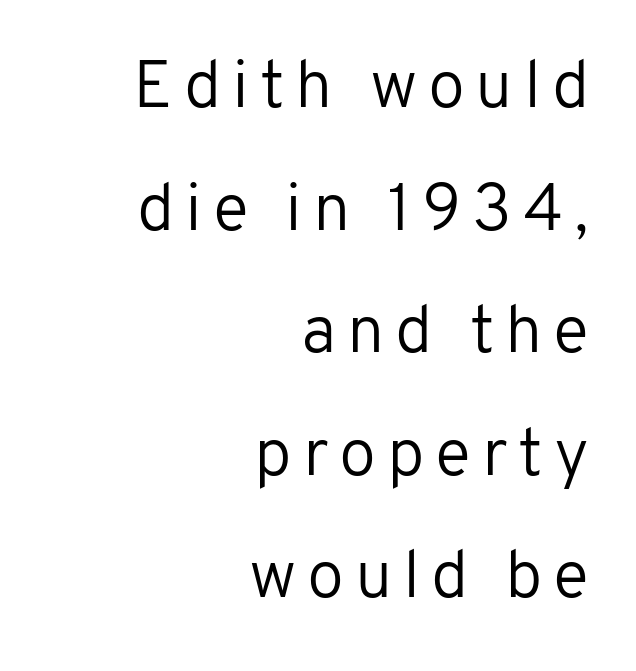
Q: Is the text bold? A: No.
Q: Is the text italic (slanted)? A: No, it is upright.
Q: Is the typeface a serif or a sans-serif typeface? A: Sans-serif.
Q: Is the text underlined? A: No.
Q: How is the paragraph aligned? A: Right-aligned.
Q: Width (condensed, normal, or wide)? A: Normal.
Q: Stroke contrast? A: Low.
Q: x-height? A: Medium.
Q: Monospaced? A: No.
